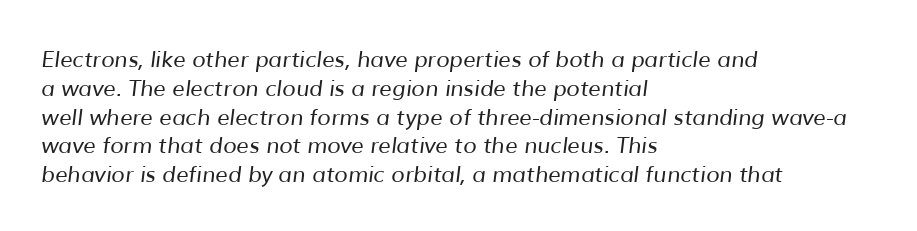
Normally led — the rows are evenly, conventionally spaced. Standard letterfit; no display-style spreading of the glyphs. Underline: absent. Short and long lines alike share a common starting point at left.
